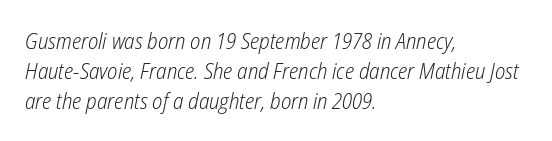
Q: Is the text bold? A: No.
Q: Is the text italic (slanted)? A: Yes, it leans right by about 12 degrees.
Q: Is the text underlined? A: No.
Q: How is the paragraph aligned? A: Left-aligned.
Q: Is the spacing between letters normal or unusually wide? A: Normal.
Q: Is the spacing between lines tight, normal or loose? A: Normal.
